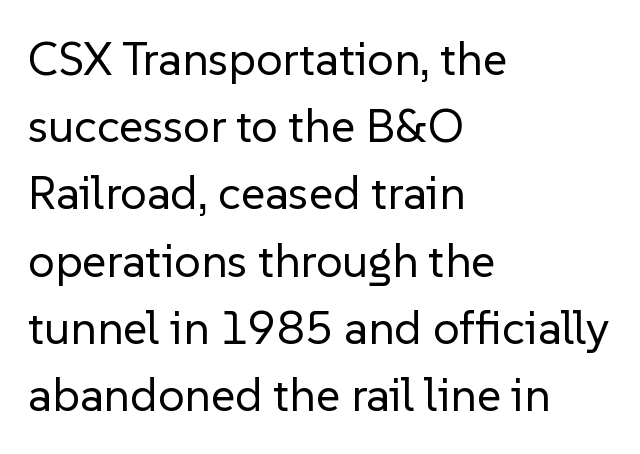
{"serif": "no", "italic": "no", "bold": "no", "weight": "regular", "width": "normal", "stroke_contrast": "low", "x_height": "medium", "monospaced": "no", "underline": "no", "align": "left", "line_spacing": "normal", "line_spacing_ratio": 1.43, "letter_spacing": "normal", "letter_spacing_em": 0.0, "glyph_px": 47}
